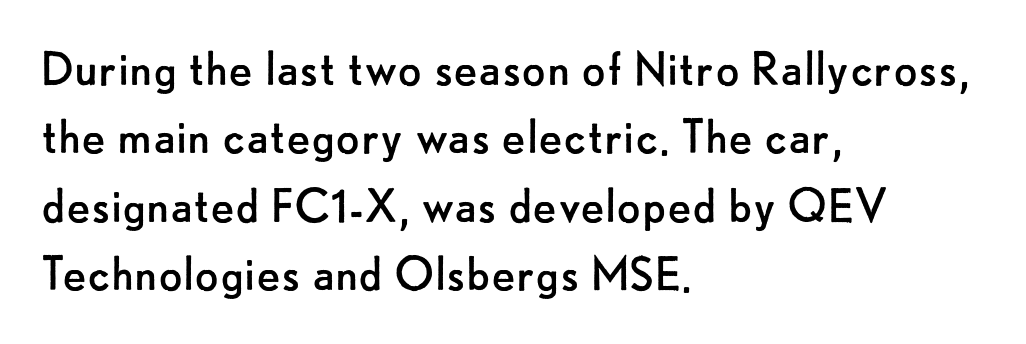
{"serif": "no", "italic": "no", "bold": "no", "weight": "regular", "width": "normal", "stroke_contrast": "low", "x_height": "small", "monospaced": "no", "underline": "no", "align": "left", "line_spacing_ratio": 1.22, "letter_spacing": "normal", "letter_spacing_em": 0.0, "glyph_px": 56}
